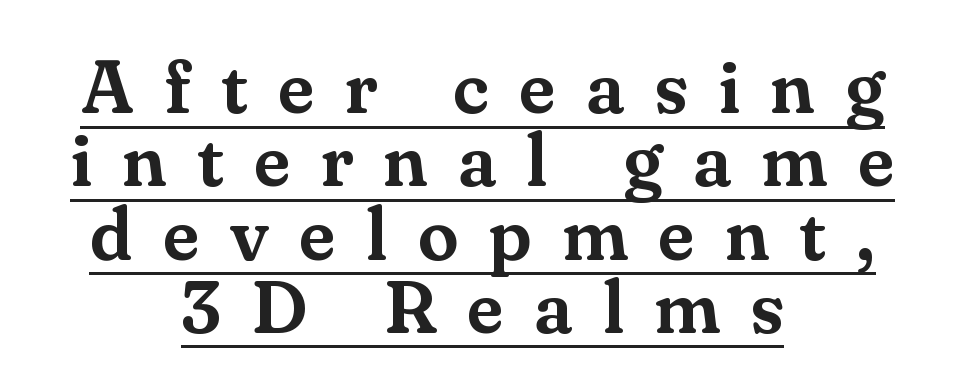
Q: Is the text italic (slanted)? A: No, it is upright.
Q: Is the typeface a serif or a sans-serif typeface? A: Serif.
Q: Is the text underlined? A: Yes.
Q: How is the paragraph aligned? A: Centered.
Q: Is the spacing between letters normal or unusually wide? A: Unusually wide.
Q: Is the spacing between lines tight, normal or loose? A: Tight.
Q: Width (condensed, normal, or wide)? A: Normal.
Q: Stroke contrast? A: Medium.
Q: x-height? A: Small.
Q: Monospaced? A: No.
